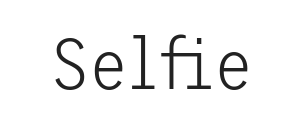
Honestly, the letter spacing is just normal — you wouldn't notice it. The passage shown is typeset with a sans-serif family. Is the type heavy? It reads as light-to-regular instead. Any mark beneath the type? The region is blank. Every stem runs plumb, perpendicular to the baseline.
